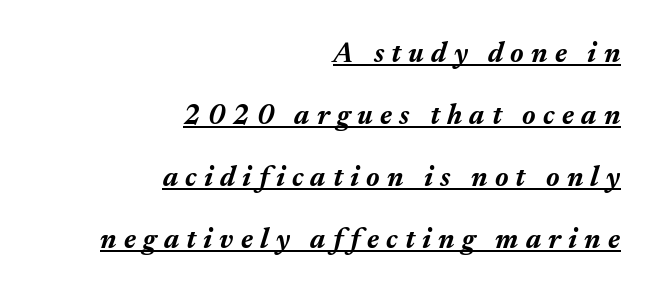
Q: Is the text bold? A: Yes.
Q: Is the text italic (slanted)? A: Yes, it leans right by about 17 degrees.
Q: Is the text underlined? A: Yes.
Q: How is the paragraph aligned? A: Right-aligned.
Q: Is the spacing between letters normal or unusually wide? A: Unusually wide.
Q: Is the spacing between lines tight, normal or loose? A: Loose.
Q: Width (condensed, normal, or wide)? A: Normal.
Q: Stroke contrast? A: Medium.
Q: x-height? A: Medium.
Q: Monospaced? A: No.
